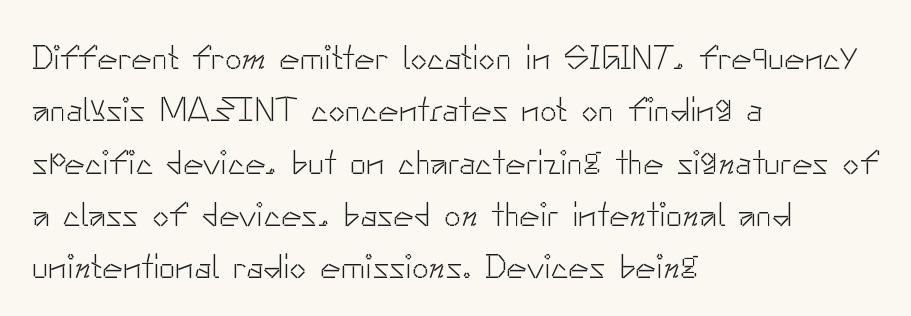
The image shows 34 px light sans-serif type, upright; set left-aligned, normal line spacing (1.54x), normal letter spacing, not underlined; low stroke contrast and a small x-height.
